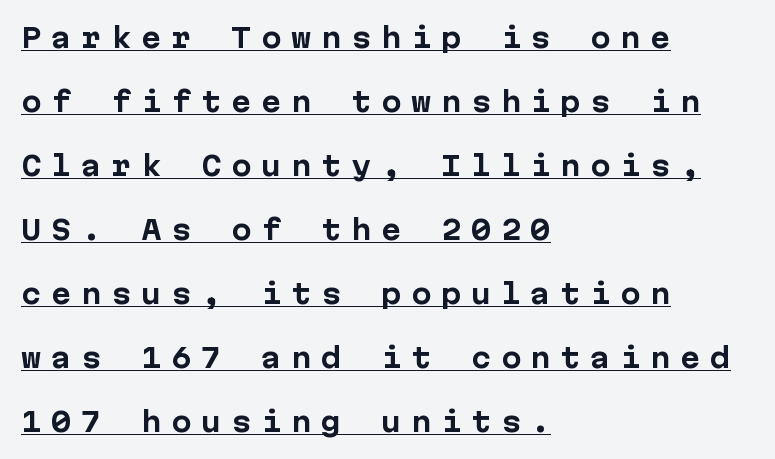
Q: Is the text bold? A: Yes.
Q: Is the text italic (slanted)? A: No, it is upright.
Q: Is the text underlined? A: Yes.
Q: How is the paragraph aligned? A: Left-aligned.
Q: Is the spacing between letters normal or unusually wide? A: Unusually wide.
Q: Is the spacing between lines tight, normal or loose? A: Loose.
